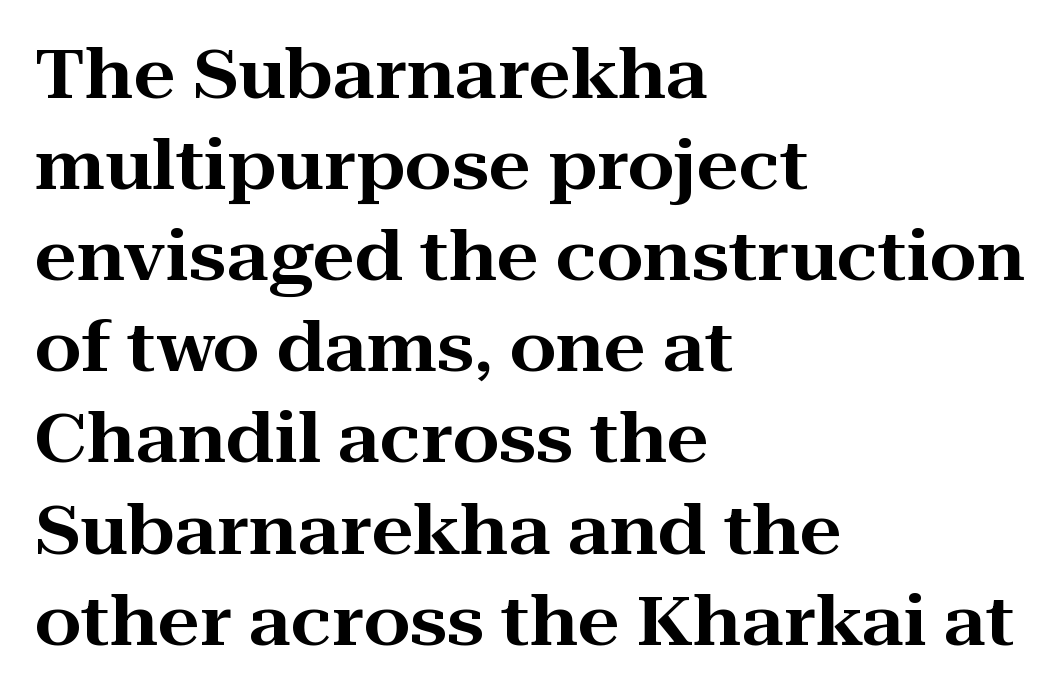
Q: Is the text italic (slanted)? A: No, it is upright.
Q: Is the typeface a serif or a sans-serif typeface? A: Serif.
Q: Is the text underlined? A: No.
Q: How is the paragraph aligned? A: Left-aligned.
Q: Is the spacing between letters normal or unusually wide? A: Normal.
Q: Is the spacing between lines tight, normal or loose? A: Normal.
Q: Width (condensed, normal, or wide)? A: Wide.
Q: Stroke contrast? A: High.
Q: x-height? A: Medium.
Q: Monospaced? A: No.
